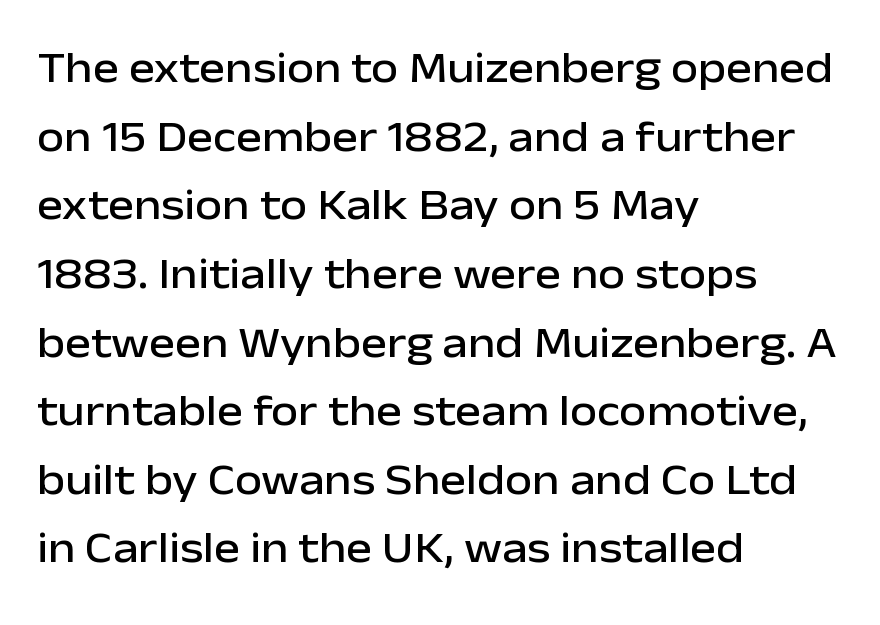
{"serif": "no", "italic": "no", "width": "normal", "stroke_contrast": "low", "x_height": "medium", "monospaced": "no", "underline": "no", "align": "left", "line_spacing": "normal", "line_spacing_ratio": 1.56, "letter_spacing": "normal", "letter_spacing_em": 0.0, "glyph_px": 44}
